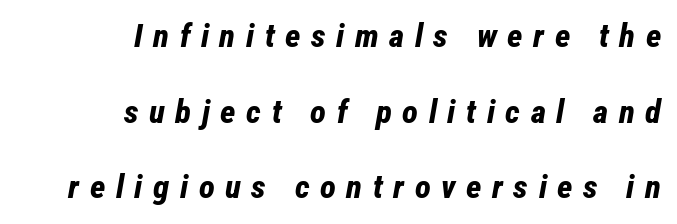
{"italic": "yes", "lean": "right", "slant_degrees": 12, "bold": "yes", "weight": "bold", "width": "condensed", "stroke_contrast": "low", "x_height": "medium", "monospaced": "no", "underline": "no", "align": "right", "line_spacing": "loose", "line_spacing_ratio": 2.29, "letter_spacing": "wide", "letter_spacing_em": 0.32, "glyph_px": 33}
